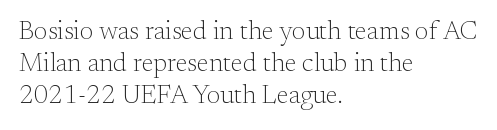
{"italic": "no", "bold": "no", "underline": "no", "align": "left", "line_spacing_ratio": 1.24, "letter_spacing": "normal", "letter_spacing_em": 0.0, "glyph_px": 26}
